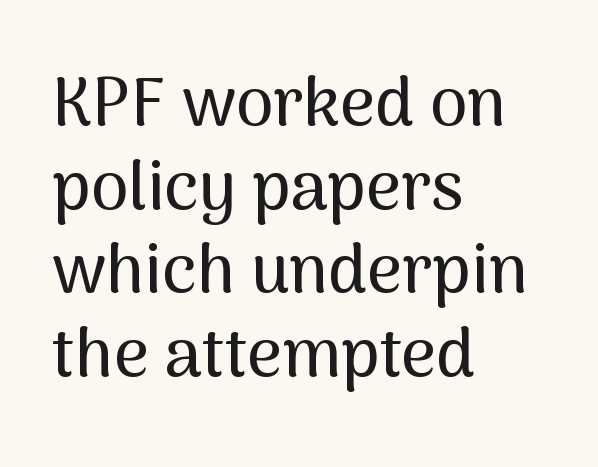
Q: Is the text italic (slanted)? A: No, it is upright.
Q: Is the typeface a serif or a sans-serif typeface? A: Sans-serif.
Q: Is the text underlined? A: No.
Q: How is the paragraph aligned? A: Left-aligned.
Q: Is the spacing between letters normal or unusually wide? A: Normal.
Q: Width (condensed, normal, or wide)? A: Normal.
Q: Stroke contrast? A: Medium.
Q: x-height? A: Medium.
Q: Monospaced? A: No.
